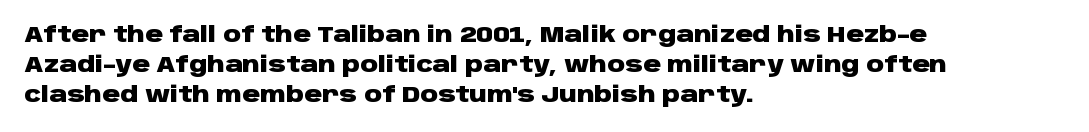
{"italic": "no", "bold": "yes", "underline": "no", "align": "left", "line_spacing": "normal", "line_spacing_ratio": 1.36, "letter_spacing": "normal", "letter_spacing_em": 0.0, "glyph_px": 22}
